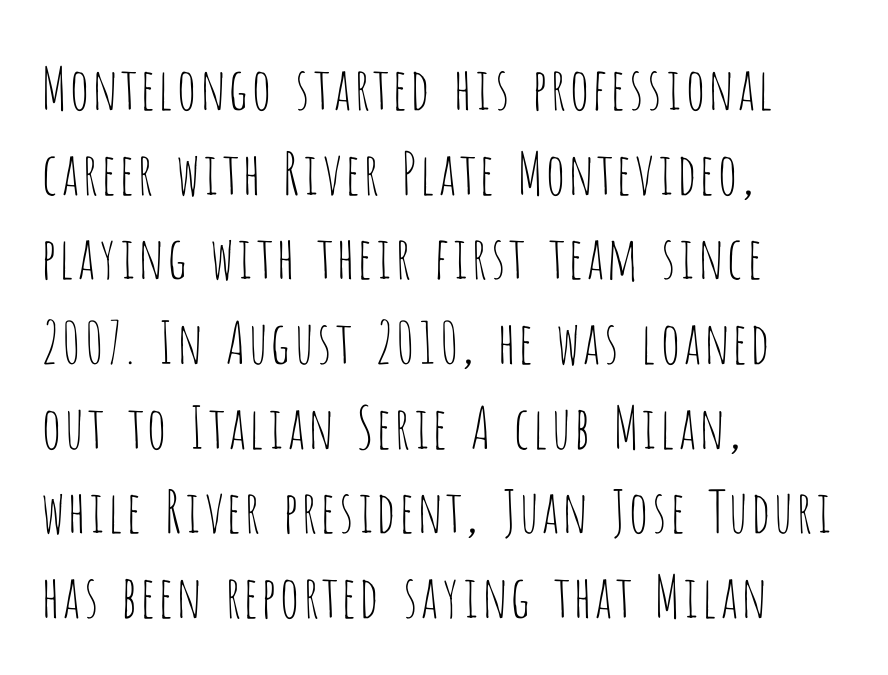
The image shows 58 px thin, condensed sans-serif type, upright; set left-aligned, normal line spacing (1.46x), normal letter spacing, not underlined; low stroke contrast and a large x-height.
